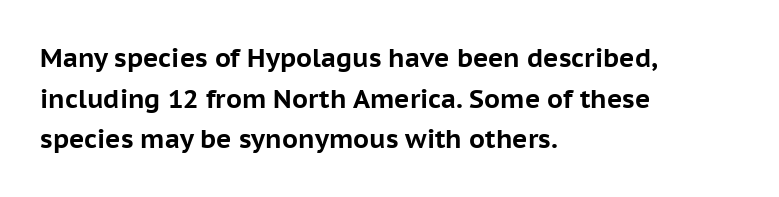
The image shows 26 px bold type, upright; set left-aligned, normal line spacing (1.56x), normal letter spacing, not underlined.
